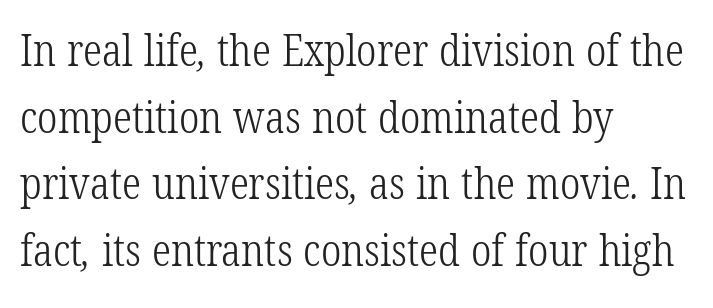
{"serif": "yes", "bold": "no", "weight": "light", "width": "condensed", "stroke_contrast": "low", "x_height": "medium", "monospaced": "no", "underline": "no", "align": "left", "line_spacing": "normal", "line_spacing_ratio": 1.55, "letter_spacing": "normal", "letter_spacing_em": 0.0, "glyph_px": 43}
